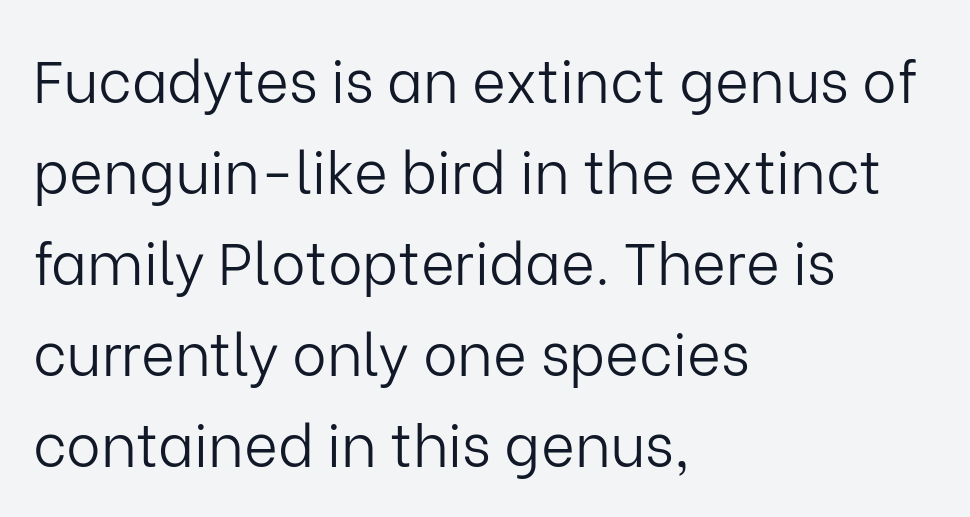
Do the letters lean? They stand straight. Words float on clear page, feet unadorned. I'd call this a sans setting — the letters go barefoot. Here the designer chose a conventional face with non-uniform glyph widths.
